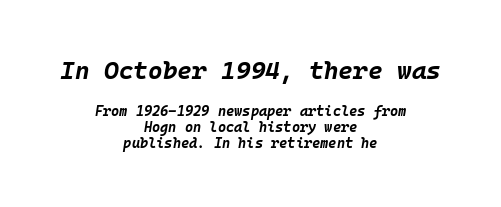
The image shows 25 px bold type, italic (leaning right); set centered, tight line spacing (1.13x), normal letter spacing, not underlined; the first (top) block is 1.79x larger.
